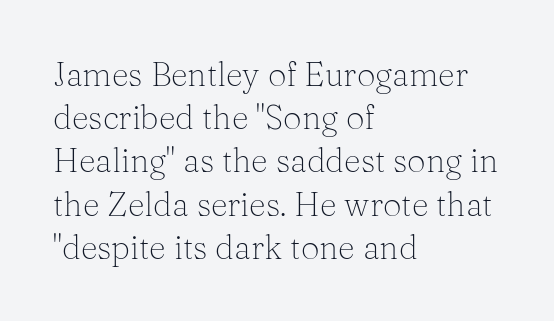
{"serif": "yes", "italic": "no", "bold": "no", "weight": "light", "width": "normal", "stroke_contrast": "medium", "x_height": "medium", "monospaced": "no", "underline": "no", "align": "left", "line_spacing": "normal", "line_spacing_ratio": 1.31, "letter_spacing": "normal", "letter_spacing_em": 0.0, "glyph_px": 33}
